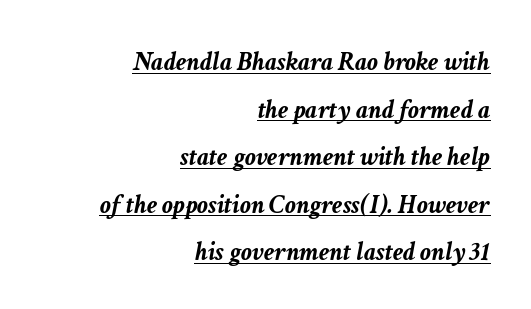
{"italic": "yes", "lean": "right", "slant_degrees": 11, "bold": "yes", "underline": "yes", "align": "right", "line_spacing_ratio": 1.76, "letter_spacing": "normal", "letter_spacing_em": 0.0, "glyph_px": 27}
